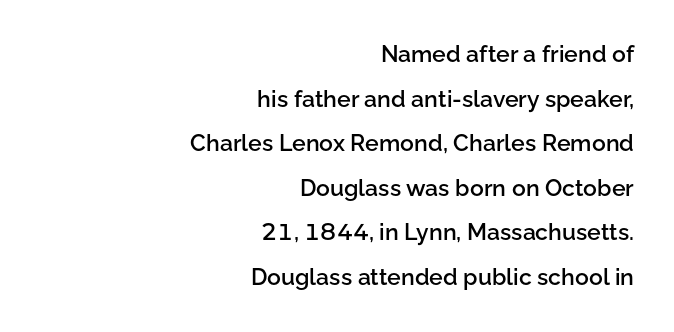
{"italic": "no", "bold": "semi", "underline": "no", "align": "right", "line_spacing": "loose", "line_spacing_ratio": 1.94, "letter_spacing": "normal", "letter_spacing_em": 0.0, "glyph_px": 23}
